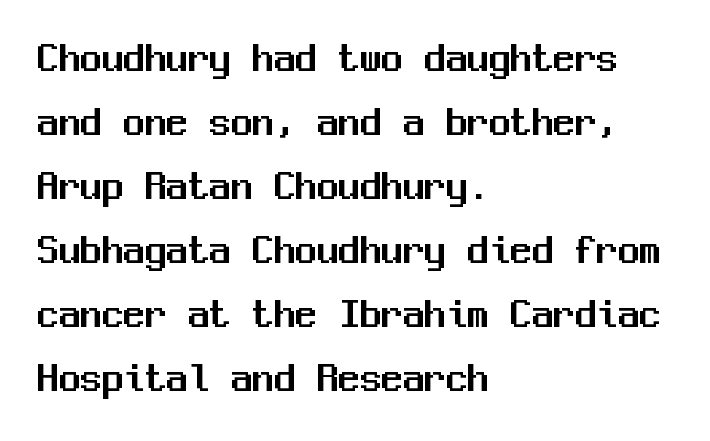
The image shows 43 px sans-serif type, upright, monospaced; set left-aligned, normal line spacing (1.49x), normal letter spacing, not underlined; medium stroke contrast and a medium x-height.
